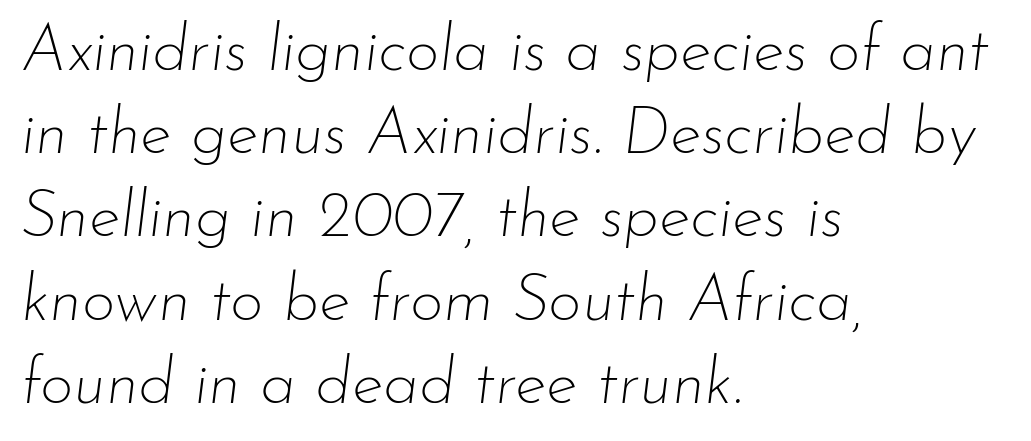
{"italic": "yes", "lean": "right", "slant_degrees": 7, "bold": "no", "weight": "thin", "width": "normal", "stroke_contrast": "low", "x_height": "small", "monospaced": "no", "underline": "no", "align": "left", "line_spacing": "normal", "line_spacing_ratio": 1.28, "letter_spacing": "normal", "letter_spacing_em": 0.0, "glyph_px": 65}
